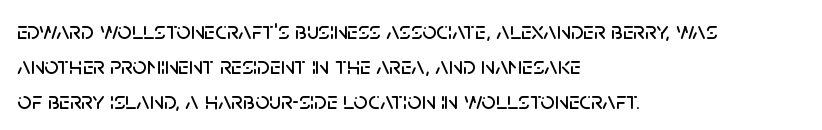
{"italic": "no", "underline": "no", "align": "left", "line_spacing": "normal", "line_spacing_ratio": 1.4, "letter_spacing": "normal", "letter_spacing_em": 0.0, "glyph_px": 25}
